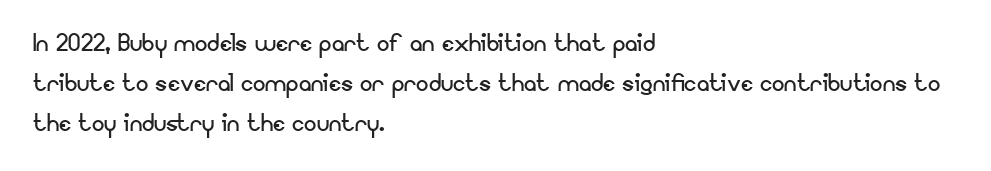
The image shows 31 px regular-weight sans-serif type, upright; set left-aligned, normal line spacing (1.29x), normal letter spacing, not underlined; low stroke contrast and a small x-height.
